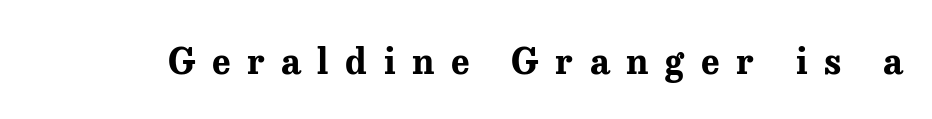
{"serif": "yes", "italic": "no", "bold": "yes", "weight": "bold", "width": "normal", "stroke_contrast": "medium", "x_height": "medium", "monospaced": "no", "underline": "no", "letter_spacing": "wide", "letter_spacing_em": 0.46, "glyph_px": 36}
